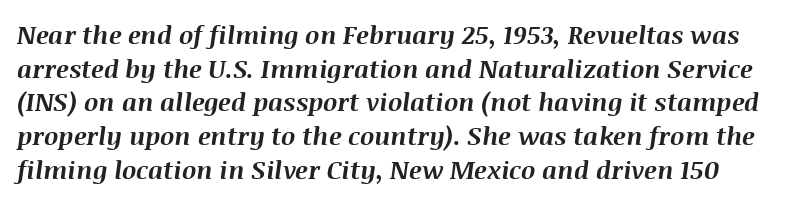
Q: Is the text bold? A: Yes.
Q: Is the text italic (slanted)? A: Yes, it leans right by about 8 degrees.
Q: Is the text underlined? A: No.
Q: Is the spacing between letters normal or unusually wide? A: Normal.
Q: Is the spacing between lines tight, normal or loose? A: Normal.
